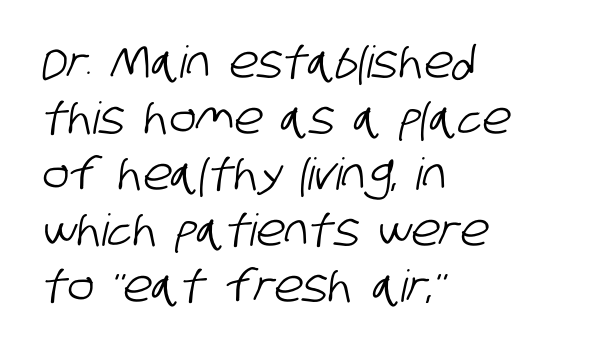
{"serif": "no", "width": "condensed", "stroke_contrast": "low", "x_height": "large", "monospaced": "no", "underline": "no", "align": "left", "line_spacing": "normal", "line_spacing_ratio": 1.27, "letter_spacing": "normal", "letter_spacing_em": 0.0, "glyph_px": 44}
